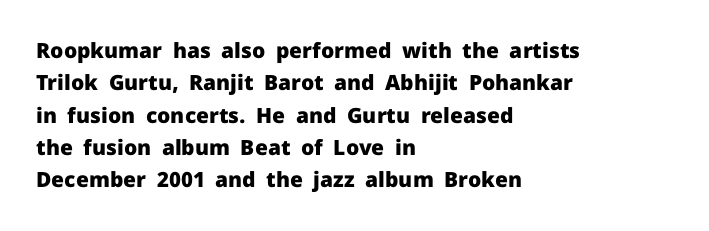
Q: Is the text bold? A: Yes.
Q: Is the text italic (slanted)? A: No, it is upright.
Q: Is the text underlined? A: No.
Q: How is the paragraph aligned? A: Left-aligned.
Q: Is the spacing between letters normal or unusually wide? A: Normal.
Q: Is the spacing between lines tight, normal or loose? A: Normal.
